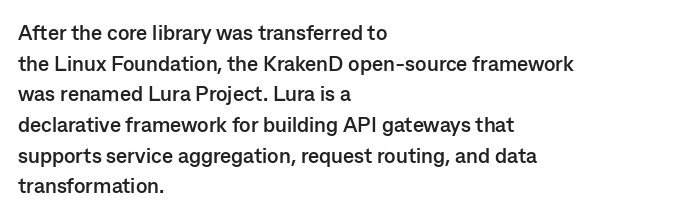
Q: Is the text bold? A: Yes.
Q: Is the text italic (slanted)? A: No, it is upright.
Q: Is the text underlined? A: No.
Q: How is the paragraph aligned? A: Left-aligned.
Q: Is the spacing between letters normal or unusually wide? A: Normal.
Q: Is the spacing between lines tight, normal or loose? A: Normal.
